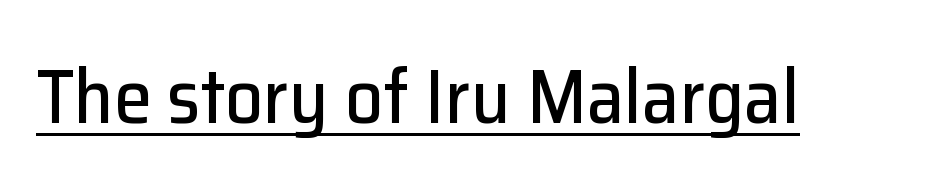
{"serif": "no", "italic": "no", "width": "normal", "stroke_contrast": "low", "x_height": "medium", "monospaced": "no", "underline": "yes", "letter_spacing": "normal", "letter_spacing_em": 0.0, "glyph_px": 76}
